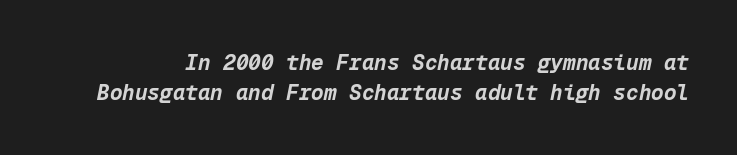
{"italic": "yes", "lean": "right", "slant_degrees": 12, "bold": "yes", "underline": "no", "line_spacing": "normal", "line_spacing_ratio": 1.42, "letter_spacing": "normal", "letter_spacing_em": 0.0, "glyph_px": 21}
